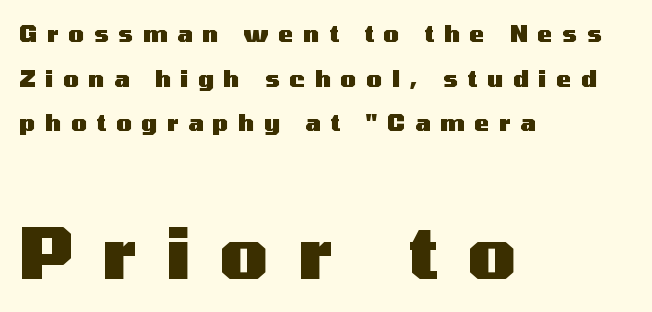
The image shows 70 px heavy, wide sans-serif type, upright; set left-aligned, loose line spacing (1.94x), unusually wide letter spacing (+0.42 em), not underlined; the second (bottom) block is 3.04x larger; medium stroke contrast and a medium x-height.
